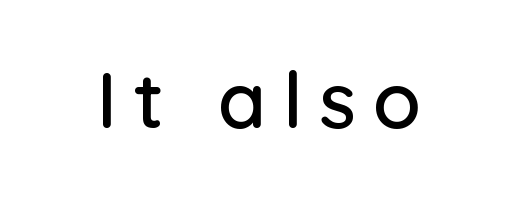
{"serif": "no", "italic": "no", "width": "normal", "stroke_contrast": "low", "x_height": "medium", "monospaced": "no", "underline": "no", "letter_spacing": "wide", "letter_spacing_em": 0.21, "glyph_px": 78}
